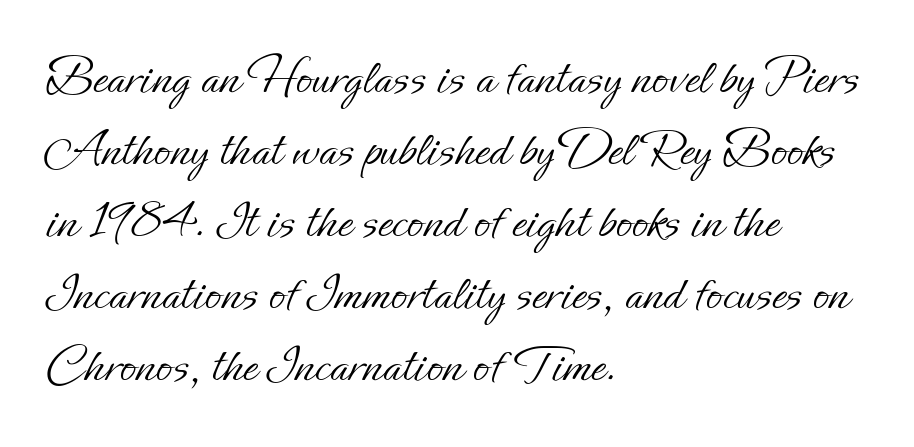
{"bold": "no", "weight": "light", "width": "normal", "stroke_contrast": "low", "x_height": "small", "monospaced": "no", "underline": "no", "align": "left", "line_spacing": "normal", "line_spacing_ratio": 1.36, "letter_spacing": "normal", "letter_spacing_em": 0.0, "glyph_px": 53}
